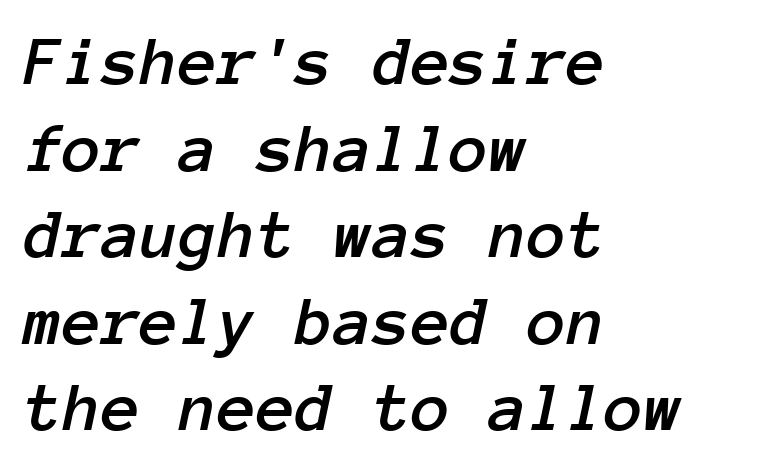
The image shows 71 px text type, italic (leaning right), monospaced; set left-aligned, line spacing 1.22x, normal letter spacing, not underlined; low stroke contrast and a medium x-height.
